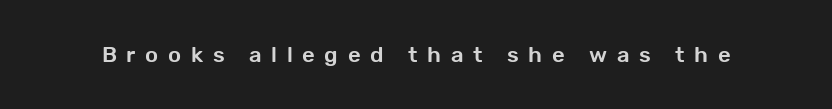
The image shows 22 px text type, upright; set unusually wide letter spacing (+0.44 em), not underlined.
